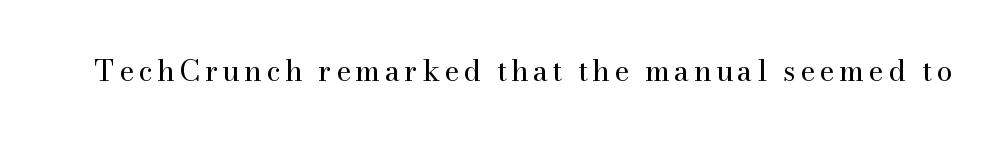
Just letters on the line, the space beneath them empty. The typography opts for an upright posture over an oblique one. Here the designer chose a conventional face with non-uniform glyph widths. Note: serifs present on the glyphs. Is the stroke heavy? The answer is a plain regular-or-lighter.
